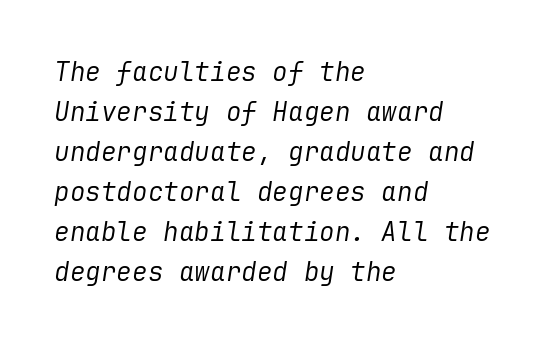
The image shows 26 px text type, italic (leaning right); set left-aligned, normal line spacing (1.54x), normal letter spacing, not underlined.
